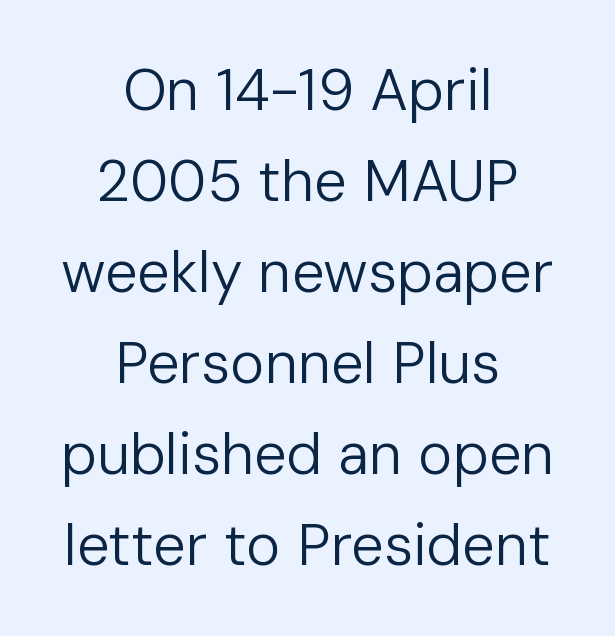
The image shows 58 px regular-weight sans-serif type, upright; set centered, normal line spacing (1.57x), normal letter spacing, not underlined; low stroke contrast and a medium x-height.
